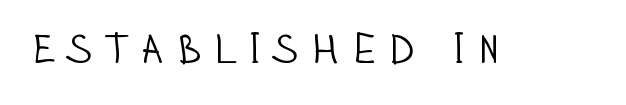
The specimen reads as upright at a glance. Letter spacing: wide. The passage shown is not underscored anywhere. No extra ink here — the face is not bold. Character widths vary here, with narrow letters taking less room than wide ones. Font category for this specimen: sans-serif.
